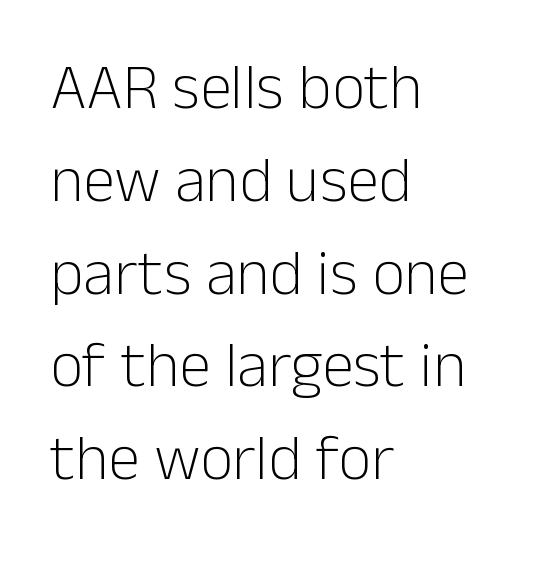
Left-aligned paragraph, ragged on the right. Type style note: lacks serifs. The block of text has a typical density, with ordinary space between rows. Vertical stems look standard width or narrower in stroke. The letterforms sit shoulder to shoulder at normal distance.
